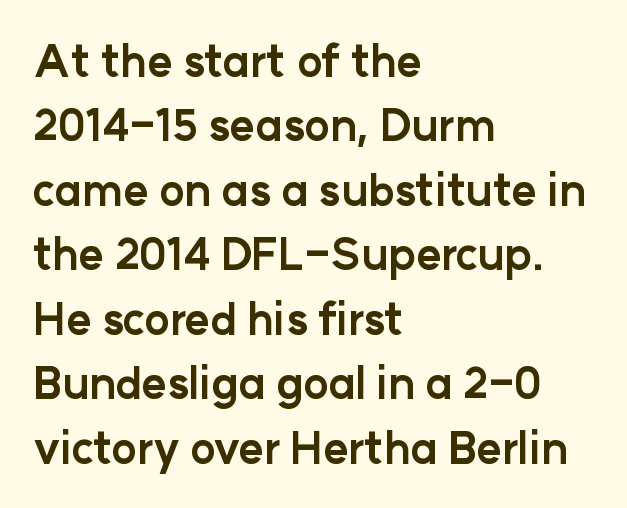
The image shows 43 px bold sans-serif type, upright; set left-aligned, normal line spacing (1.5x), normal letter spacing, not underlined; low stroke contrast and a medium x-height.
